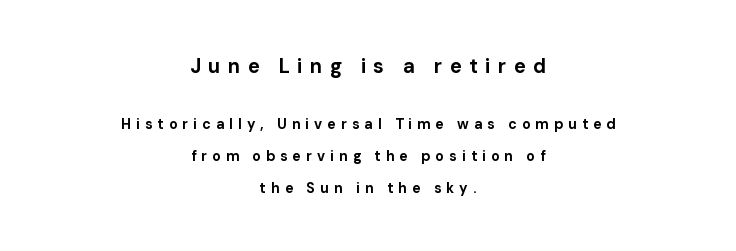
Q: Is the text bold? A: Yes.
Q: Is the text italic (slanted)? A: No, it is upright.
Q: Is the text underlined? A: No.
Q: How is the paragraph aligned? A: Centered.
Q: Is the spacing between letters normal or unusually wide? A: Unusually wide.
Q: Is the spacing between lines tight, normal or loose? A: Loose.
Q: Which block of text is set in a larger size, the first (top) or the second (bottom)? A: The first (top) one.
